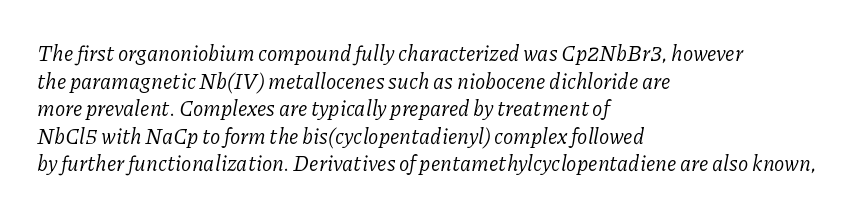
The image shows 21 px text type, italic (leaning right); set left-aligned, normal line spacing (1.31x), normal letter spacing, not underlined.
